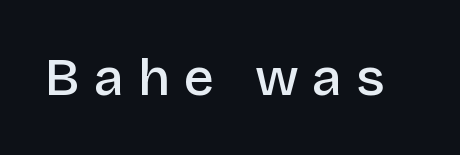
Q: Is the text bold? A: Semi-bold.
Q: Is the text italic (slanted)? A: No, it is upright.
Q: Is the typeface a serif or a sans-serif typeface? A: Sans-serif.
Q: Is the text underlined? A: No.
Q: Is the spacing between letters normal or unusually wide? A: Unusually wide.
Q: Width (condensed, normal, or wide)? A: Normal.
Q: Stroke contrast? A: Low.
Q: x-height? A: Large.
Q: Monospaced? A: No.
